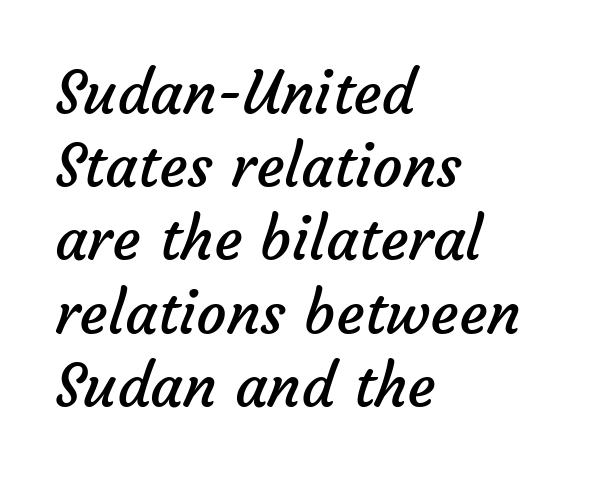
{"serif": "no", "bold": "no", "weight": "regular", "width": "normal", "stroke_contrast": "low", "x_height": "medium", "monospaced": "no", "underline": "no", "align": "left", "line_spacing_ratio": 1.22, "letter_spacing": "normal", "letter_spacing_em": 0.0, "glyph_px": 60}
